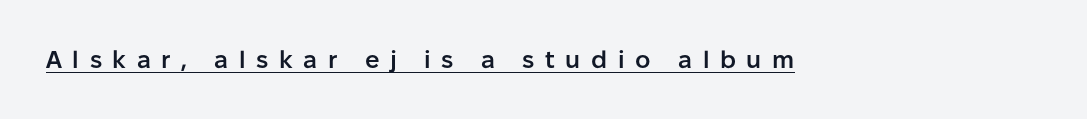
Rendered with straight, roman letterforms. The string is rendered with underlining switched on. Words appear elongated and porous because spacing is wide. I'd describe the lettering as semibold — firm but not a full bold.
